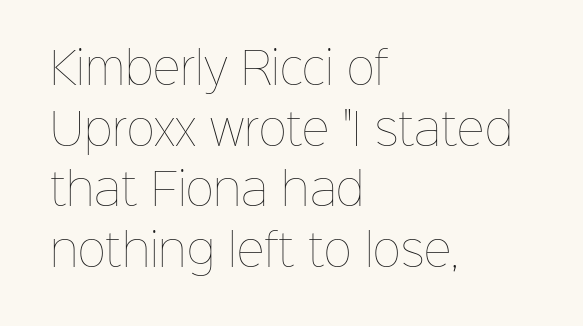
The image shows 43 px thin type, upright; set left-aligned, normal line spacing (1.41x), normal letter spacing, not underlined; low stroke contrast and a medium x-height.
